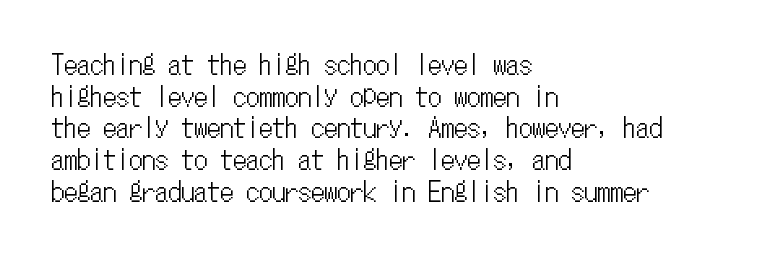
The lettering stays uniformly vertical, giving the passage a roman look. The baseline area is clear. The setting favours the left margin, as ordinary paragraphs usually do. These lines keep a tight, regular rhythm from letter to letter.
